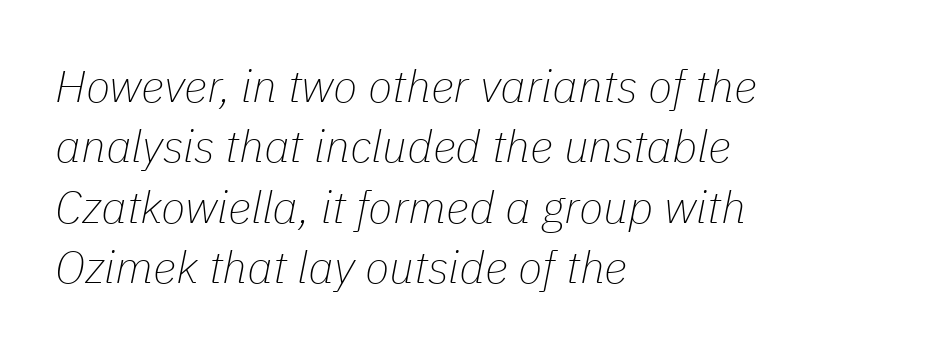
The image shows 45 px thin type, italic (leaning right); set left-aligned, normal line spacing (1.34x), normal letter spacing, not underlined; low stroke contrast and a medium x-height.
